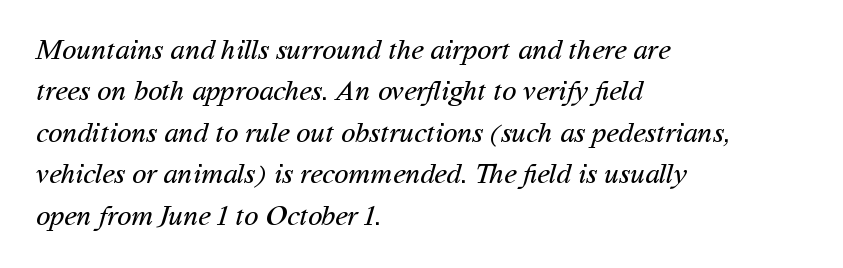
Q: Is the text bold? A: No.
Q: Is the typeface a serif or a sans-serif typeface? A: Sans-serif.
Q: Is the text underlined? A: No.
Q: How is the paragraph aligned? A: Left-aligned.
Q: Is the spacing between letters normal or unusually wide? A: Normal.
Q: Is the spacing between lines tight, normal or loose? A: Normal.
Q: Width (condensed, normal, or wide)? A: Normal.
Q: Stroke contrast? A: Medium.
Q: x-height? A: Medium.
Q: Monospaced? A: No.
